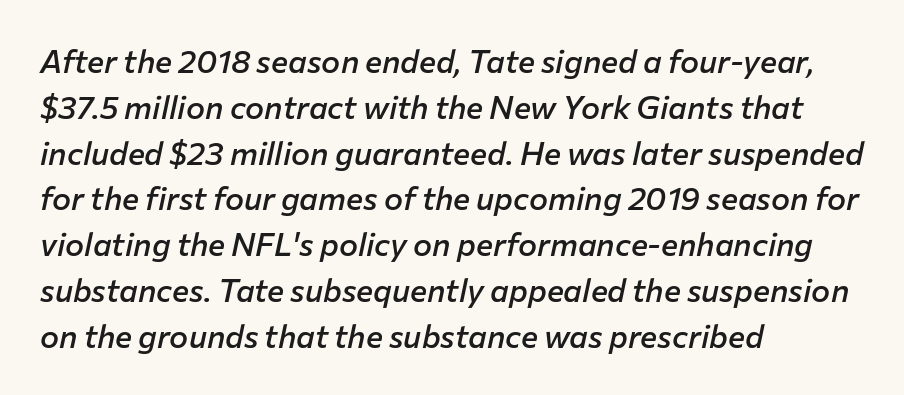
The image shows 32 px semibold type, italic (leaning right); set left-aligned, normal line spacing (1.43x), normal letter spacing, not underlined; low stroke contrast and a medium x-height.
